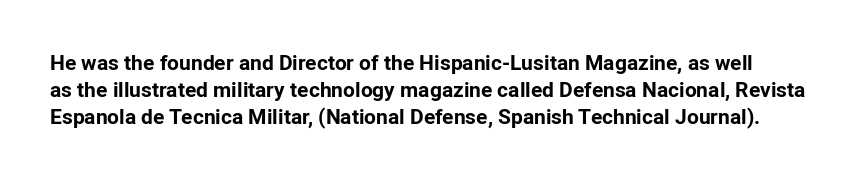
{"italic": "no", "bold": "yes", "underline": "no", "line_spacing": "normal", "line_spacing_ratio": 1.28, "letter_spacing": "normal", "letter_spacing_em": 0.0, "glyph_px": 21}
